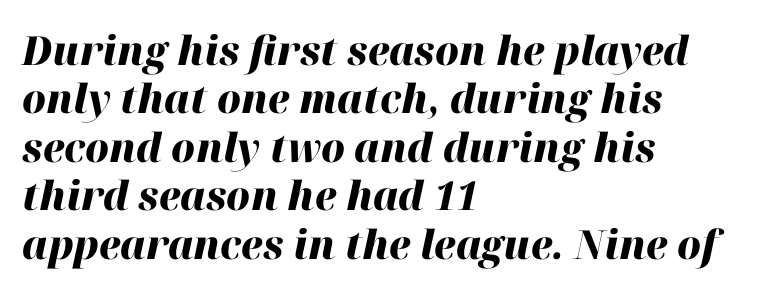
Q: Is the text bold? A: Yes.
Q: Is the text italic (slanted)? A: Yes, it leans right by about 12 degrees.
Q: Is the text underlined? A: No.
Q: How is the paragraph aligned? A: Left-aligned.
Q: Is the spacing between letters normal or unusually wide? A: Normal.
Q: Width (condensed, normal, or wide)? A: Normal.
Q: Stroke contrast? A: High.
Q: x-height? A: Medium.
Q: Monospaced? A: No.
